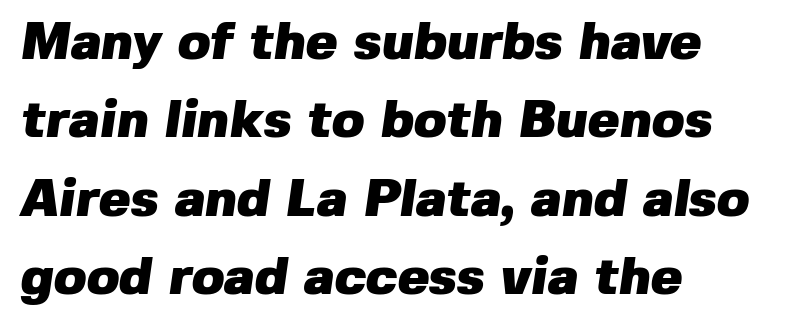
Q: Is the text bold? A: Yes.
Q: Is the typeface a serif or a sans-serif typeface? A: Sans-serif.
Q: Is the text underlined? A: No.
Q: How is the paragraph aligned? A: Left-aligned.
Q: Is the spacing between letters normal or unusually wide? A: Normal.
Q: Is the spacing between lines tight, normal or loose? A: Normal.
Q: Width (condensed, normal, or wide)? A: Normal.
Q: Stroke contrast? A: Low.
Q: x-height? A: Medium.
Q: Monospaced? A: No.
